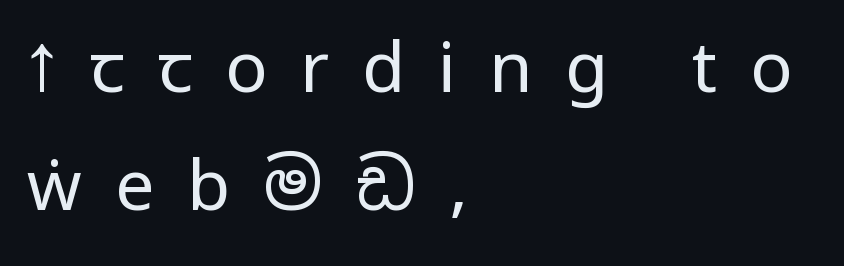
The image shows 70 px regular-weight, condensed sans-serif type, upright; set left-aligned, normal line spacing (1.68x), unusually wide letter spacing (+0.47 em), not underlined; low stroke contrast.
